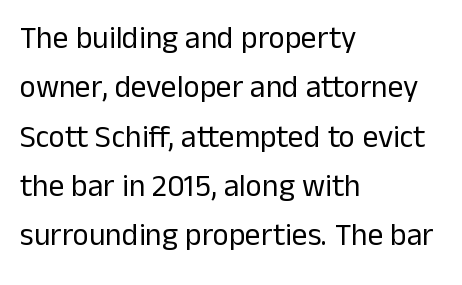
Q: Is the text bold? A: No.
Q: Is the text italic (slanted)? A: No, it is upright.
Q: Is the typeface a serif or a sans-serif typeface? A: Sans-serif.
Q: Is the text underlined? A: No.
Q: How is the paragraph aligned? A: Left-aligned.
Q: Is the spacing between letters normal or unusually wide? A: Normal.
Q: Is the spacing between lines tight, normal or loose? A: Normal.
Q: Width (condensed, normal, or wide)? A: Normal.
Q: Stroke contrast? A: Low.
Q: x-height? A: Medium.
Q: Monospaced? A: No.
